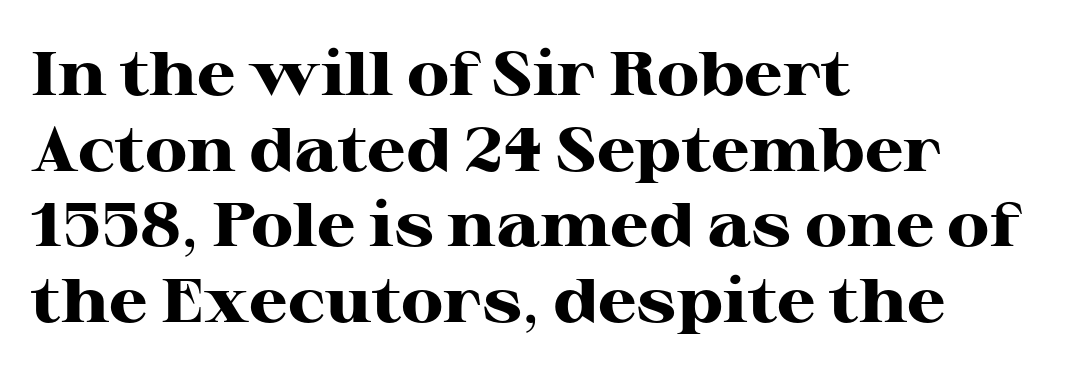
{"serif": "yes", "italic": "no", "bold": "yes", "weight": "heavy", "width": "wide", "stroke_contrast": "high", "x_height": "medium", "monospaced": "no", "underline": "no", "align": "left", "line_spacing_ratio": 1.22, "letter_spacing": "normal", "letter_spacing_em": 0.0, "glyph_px": 62}
